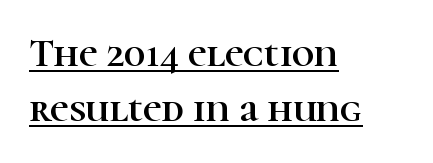
The image shows 40 px serif type, upright; set left-aligned, normal line spacing (1.38x), normal letter spacing, underlined; high stroke contrast and a medium x-height.
